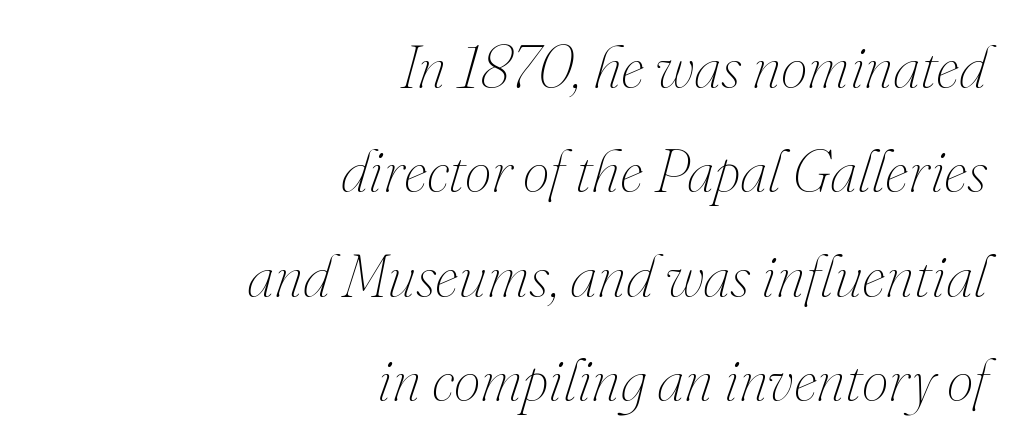
The image shows 60 px thin type, italic (leaning right); set right-aligned, line spacing 1.74x, normal letter spacing, not underlined; medium stroke contrast and a small x-height.
